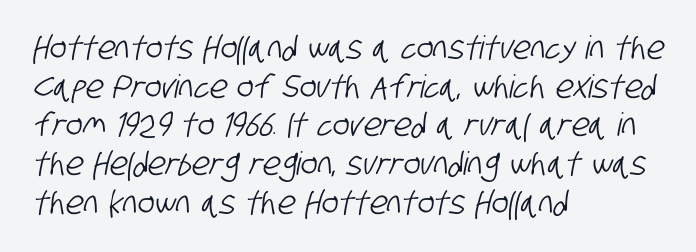
Glyph-to-glyph distance matches everyday printed text. Each letter's strokes conclude bluntly, with no projecting serifs. The passage shown is typed in a proportional face where columns would drift. Which margin do the lines hug? The left one — the right edge is uneven.
